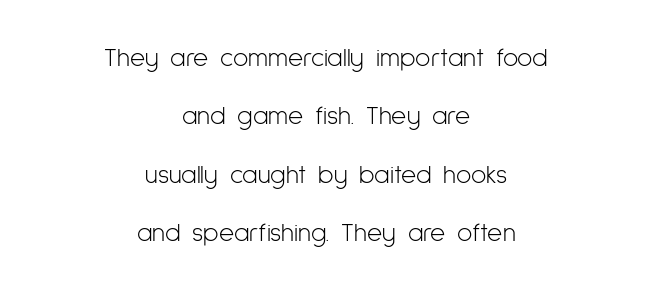
{"italic": "no", "bold": "no", "underline": "no", "align": "center", "line_spacing": "loose", "line_spacing_ratio": 2.25, "letter_spacing": "normal", "letter_spacing_em": 0.0, "glyph_px": 26}
